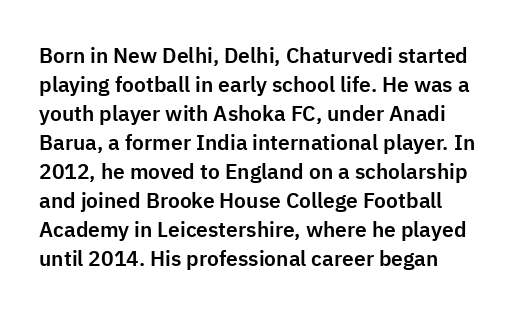
Does the leading feel generous? No, just average. Nobody touched the tracking dial on this one. This is the regular roman posture of the typeface. Visually the block forms a straight wall on the left and a jagged coastline on the right.
